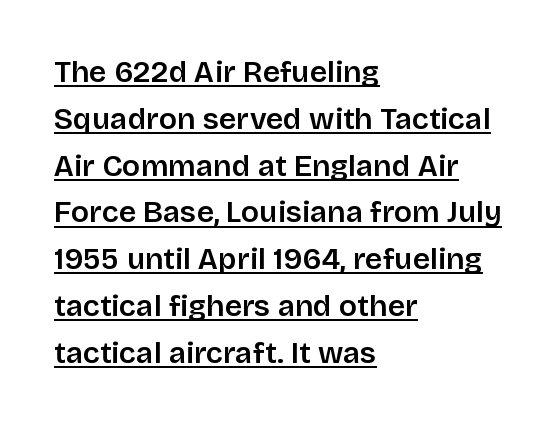
{"serif": "no", "italic": "no", "bold": "semi", "weight": "semibold", "width": "normal", "stroke_contrast": "low", "x_height": "large", "monospaced": "no", "underline": "yes", "align": "left", "line_spacing": "normal", "line_spacing_ratio": 1.56, "letter_spacing": "normal", "letter_spacing_em": 0.0, "glyph_px": 30}
